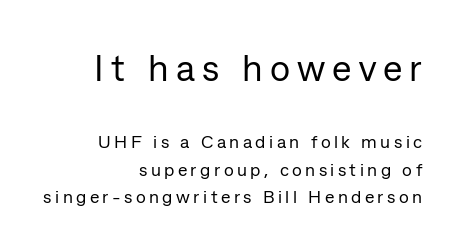
Q: Is the text bold? A: No.
Q: Is the text italic (slanted)? A: No, it is upright.
Q: Is the typeface a serif or a sans-serif typeface? A: Sans-serif.
Q: Is the text underlined? A: No.
Q: How is the paragraph aligned? A: Right-aligned.
Q: Is the spacing between lines tight, normal or loose? A: Normal.
Q: Which block of text is set in a larger size, the first (top) or the second (bottom)? A: The first (top) one.
Q: Width (condensed, normal, or wide)? A: Normal.
Q: Stroke contrast? A: Low.
Q: x-height? A: Medium.
Q: Monospaced? A: No.
